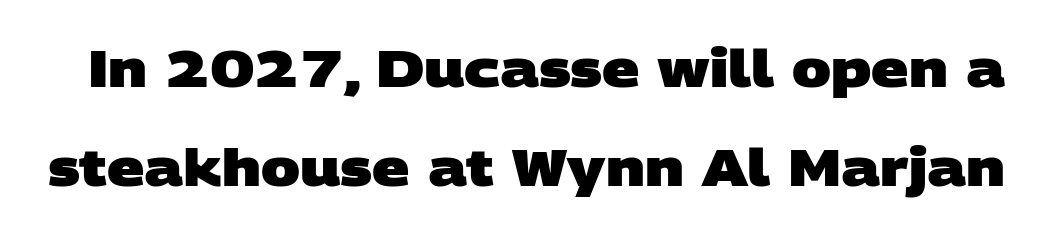
This sample has the flowing, uneven cadence of proportional lettering. The vertical gap from one line to the next is large. The letters sit at their default tracking, neither squeezed nor spread. Are there feet on the stems? There aren't — it's a sans. I'd describe the lettering as bold — thick and assertive.
